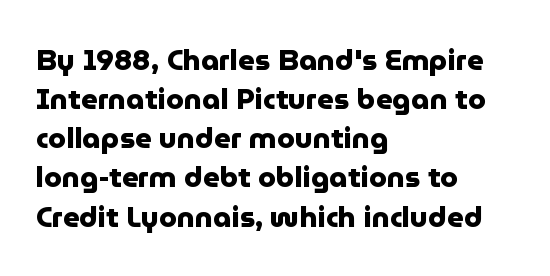
The image shows 29 px heavy sans-serif type, upright; set left-aligned, normal line spacing (1.35x), normal letter spacing, not underlined; low stroke contrast and a medium x-height.
